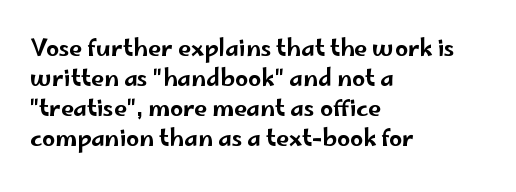
The image shows 23 px text type, upright; set left-aligned, normal line spacing (1.31x), normal letter spacing, not underlined.
